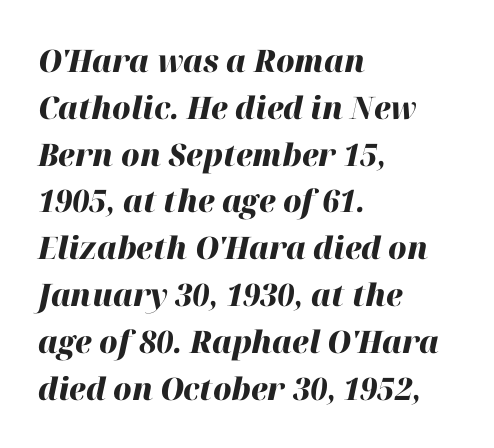
{"italic": "yes", "lean": "right", "slant_degrees": 12, "bold": "yes", "weight": "heavy", "width": "normal", "stroke_contrast": "high", "x_height": "medium", "monospaced": "no", "underline": "no", "align": "left", "line_spacing": "normal", "line_spacing_ratio": 1.51, "letter_spacing": "normal", "letter_spacing_em": 0.0, "glyph_px": 31}
